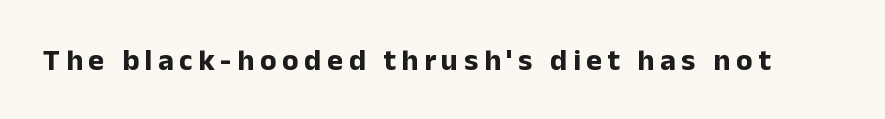
Q: Is the text bold? A: Yes.
Q: Is the text italic (slanted)? A: No, it is upright.
Q: Is the typeface a serif or a sans-serif typeface? A: Sans-serif.
Q: Is the text underlined? A: No.
Q: Width (condensed, normal, or wide)? A: Normal.
Q: Stroke contrast? A: Low.
Q: x-height? A: Medium.
Q: Monospaced? A: No.
